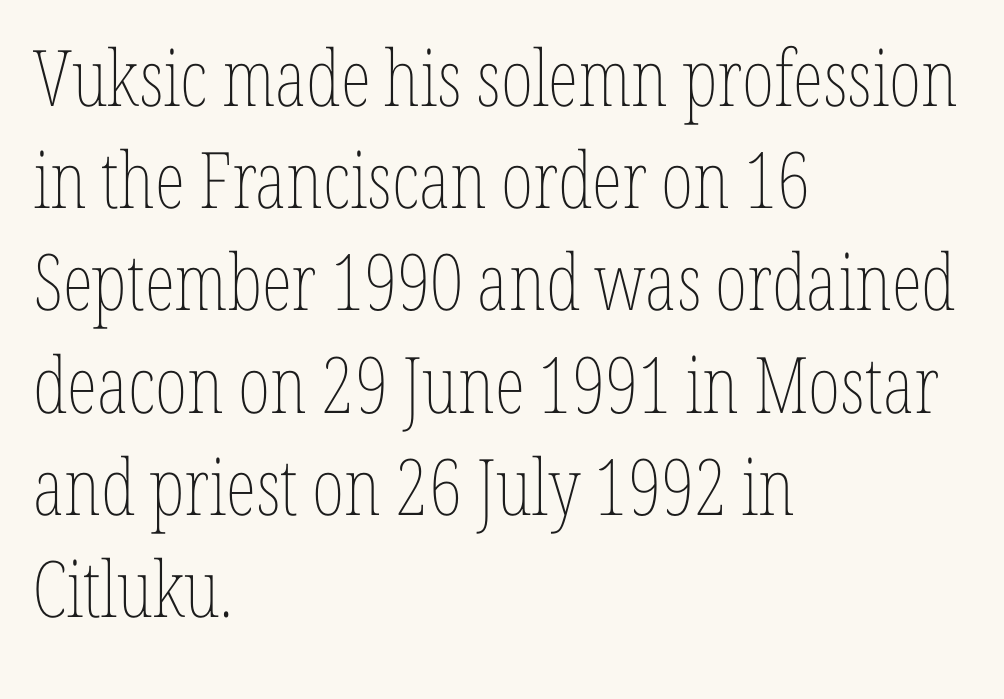
Q: Is the text bold? A: No.
Q: Is the text italic (slanted)? A: No, it is upright.
Q: Is the text underlined? A: No.
Q: How is the paragraph aligned? A: Left-aligned.
Q: Is the spacing between letters normal or unusually wide? A: Normal.
Q: Is the spacing between lines tight, normal or loose? A: Normal.
Q: Width (condensed, normal, or wide)? A: Condensed.
Q: Stroke contrast? A: Low.
Q: x-height? A: Medium.
Q: Monospaced? A: No.
